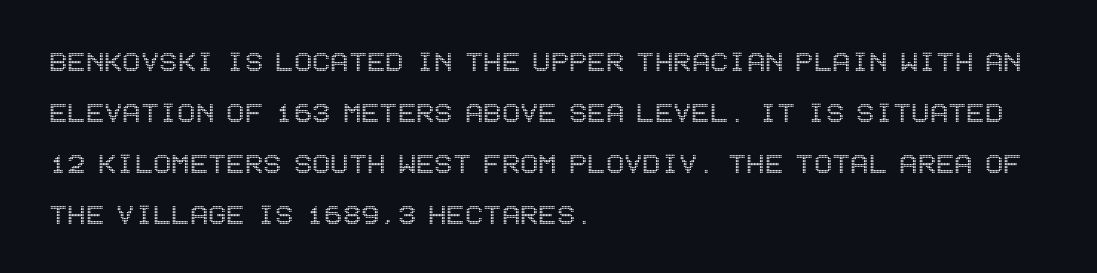
One glance says typical: line gaps are just what's usual. These lines stack with their left ends in a neat column. The letters stand straight up with perfectly vertical stems. Check under the words: just untouched page. The horizontal fit of the characters is conventional and even.
